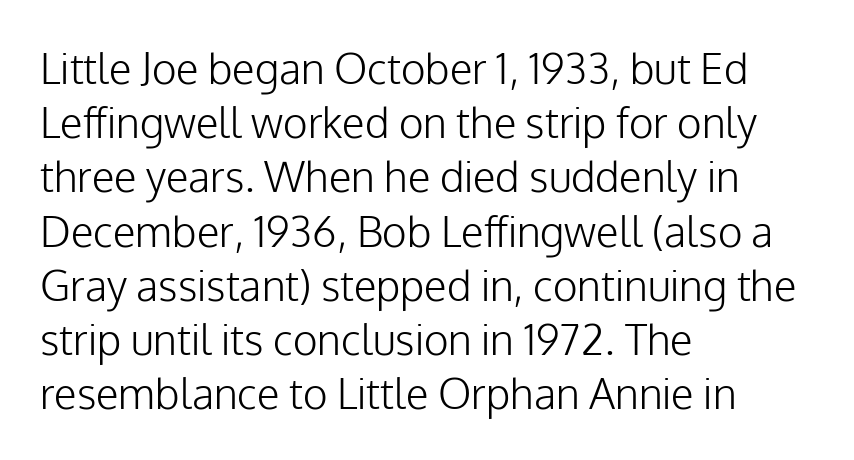
The rag falls on the right side of this text block. Quick note: interline space is typical. Honestly, the letter spacing is just normal — you wouldn't notice it. Each letter's strokes conclude bluntly, with no projecting serifs. Weight: not bold — regular or lighter.
